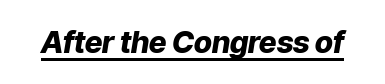
The image shows 30 px heavy type, italic (leaning right); set normal letter spacing, underlined; low stroke contrast and a medium x-height.
